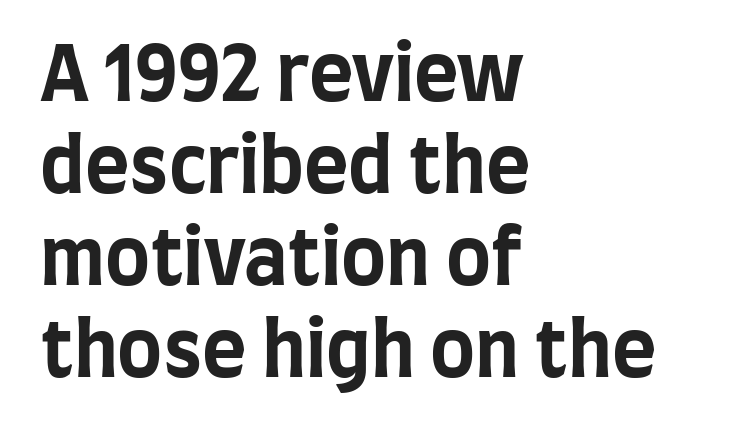
Character widths vary here, with narrow letters taking less room than wide ones. The lettering stays uniformly vertical, giving the passage a roman look. Strong, thick strokes mark this as bold type. The typeface chosen for these lines omits serifs.
